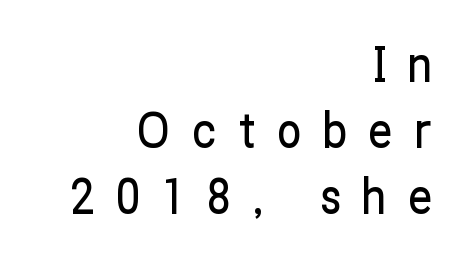
Q: Is the text italic (slanted)? A: No, it is upright.
Q: Is the typeface a serif or a sans-serif typeface? A: Sans-serif.
Q: Is the text underlined? A: No.
Q: How is the paragraph aligned? A: Right-aligned.
Q: Is the spacing between letters normal or unusually wide? A: Unusually wide.
Q: Is the spacing between lines tight, normal or loose? A: Normal.
Q: Width (condensed, normal, or wide)? A: Condensed.
Q: Stroke contrast? A: Low.
Q: x-height? A: Medium.
Q: Monospaced? A: No.
